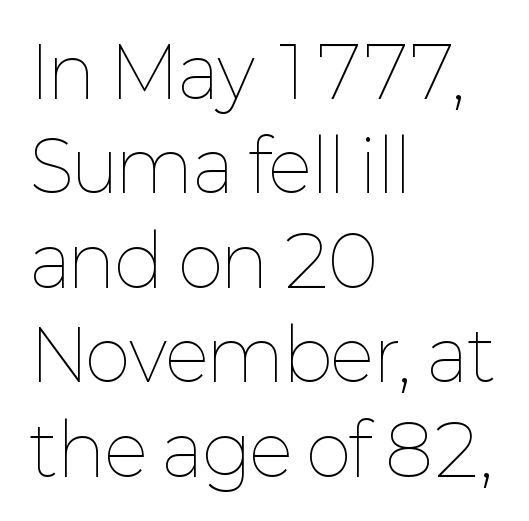
Q: Is the text bold? A: No.
Q: Is the text italic (slanted)? A: No, it is upright.
Q: Is the text underlined? A: No.
Q: How is the paragraph aligned? A: Left-aligned.
Q: Is the spacing between letters normal or unusually wide? A: Normal.
Q: Is the spacing between lines tight, normal or loose? A: Normal.
Q: Width (condensed, normal, or wide)? A: Normal.
Q: Stroke contrast? A: Low.
Q: x-height? A: Medium.
Q: Monospaced? A: No.
